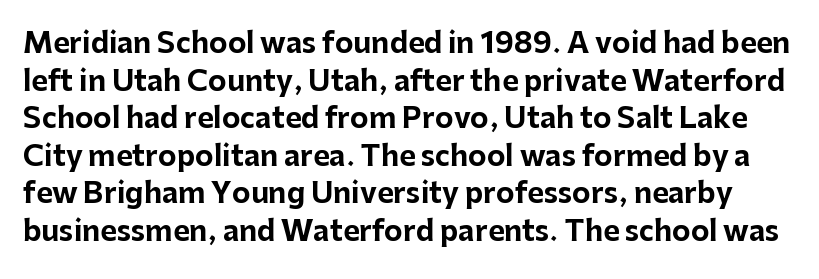
Q: Is the text bold? A: Yes.
Q: Is the text italic (slanted)? A: No, it is upright.
Q: Is the typeface a serif or a sans-serif typeface? A: Sans-serif.
Q: Is the text underlined? A: No.
Q: Is the spacing between letters normal or unusually wide? A: Normal.
Q: Is the spacing between lines tight, normal or loose? A: Normal.
Q: Width (condensed, normal, or wide)? A: Normal.
Q: Stroke contrast? A: Low.
Q: x-height? A: Medium.
Q: Monospaced? A: No.
